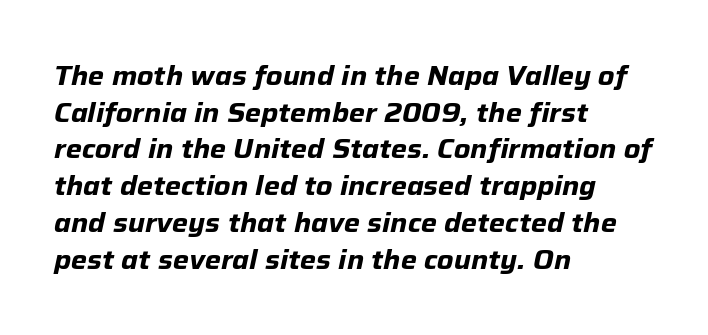
It's the slanting kind of type. Set as a true bold cut, around the 700 mark. The rendering anchors every line to the left-hand side. Descender tails drop into unmarked territory. Normally led — the rows are evenly, conventionally spaced. Here the glyphs are tracked normally, forming tight word shapes.
